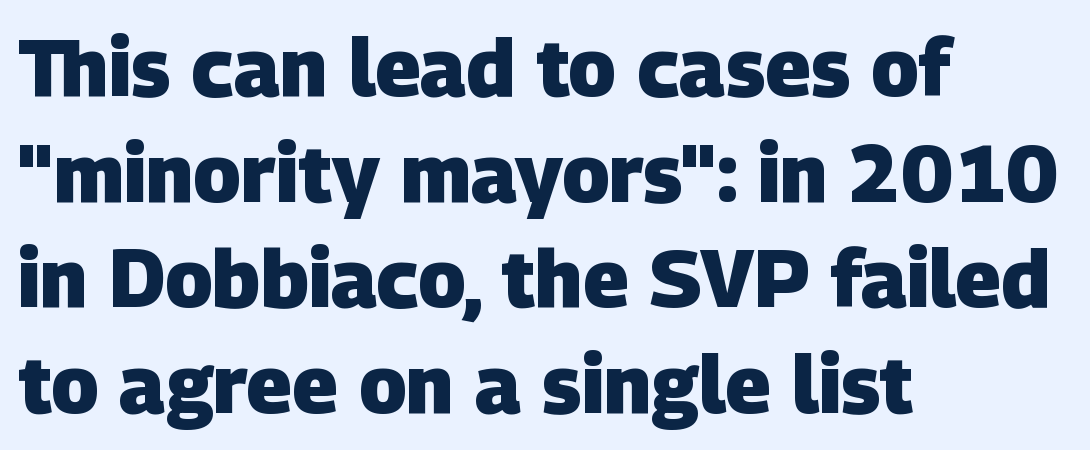
Typographic density is high because the face is bold. This rendering employs a face without finishing strokes, i.e., a sans-serif. The passage shown is not underscored anywhere. Here the glyphs are tracked normally, forming tight word shapes.
